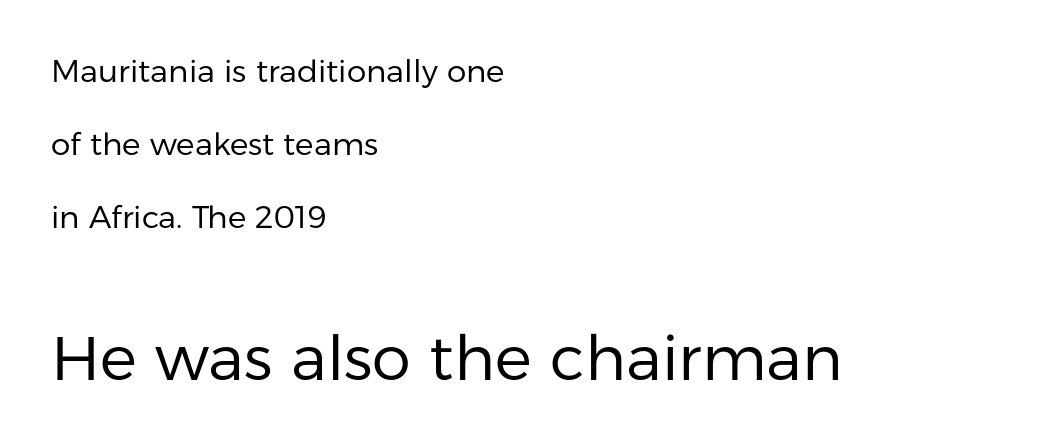
Stroke mass is kept to a normal reading level or below. This rendering employs a face without finishing strokes, i.e., a sans-serif. Is there any slant? The stems are plumb. The letters advance in unequal steps, a hallmark of proportional type. The letters sit at their default tracking, neither squeezed nor spread.
